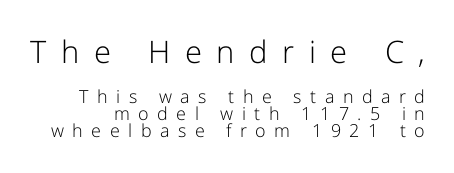
The rendering shows plain stroke endings on the letterforms — a sans-serif design. The emphasis by scale lands on block number one, above. Posture: upright roman. Spacing verdict: proportional, widths tailored to each character.
